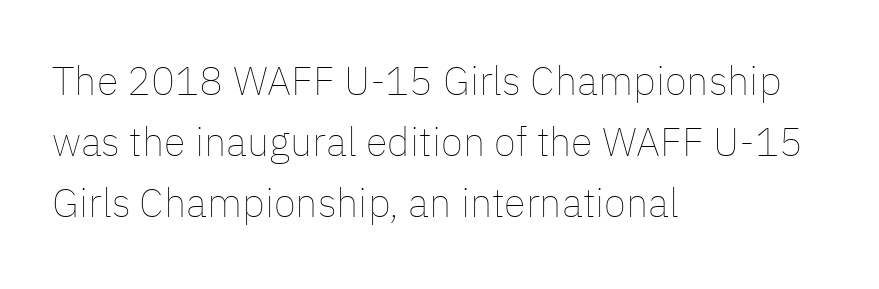
Q: Is the text bold? A: No.
Q: Is the text italic (slanted)? A: No, it is upright.
Q: Is the text underlined? A: No.
Q: How is the paragraph aligned? A: Left-aligned.
Q: Is the spacing between letters normal or unusually wide? A: Normal.
Q: Is the spacing between lines tight, normal or loose? A: Normal.
Q: Width (condensed, normal, or wide)? A: Normal.
Q: Stroke contrast? A: Low.
Q: x-height? A: Medium.
Q: Monospaced? A: No.
